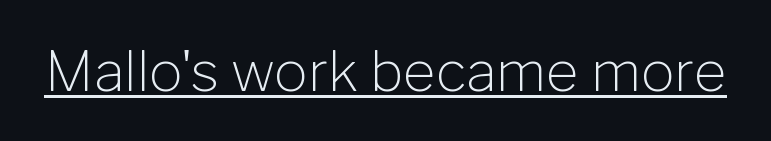
{"serif": "no", "italic": "no", "bold": "no", "weight": "light", "width": "normal", "stroke_contrast": "low", "x_height": "medium", "monospaced": "no", "underline": "yes", "letter_spacing": "normal", "letter_spacing_em": 0.0, "glyph_px": 56}
